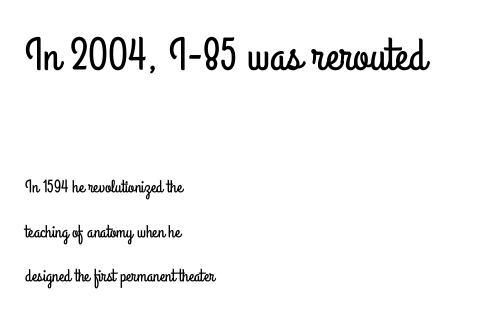
The image shows 46 px condensed sans-serif type, upright; set left-aligned, loose line spacing (2.45x), normal letter spacing, not underlined; the first (top) block is 2.56x larger; low stroke contrast and a small x-height.
